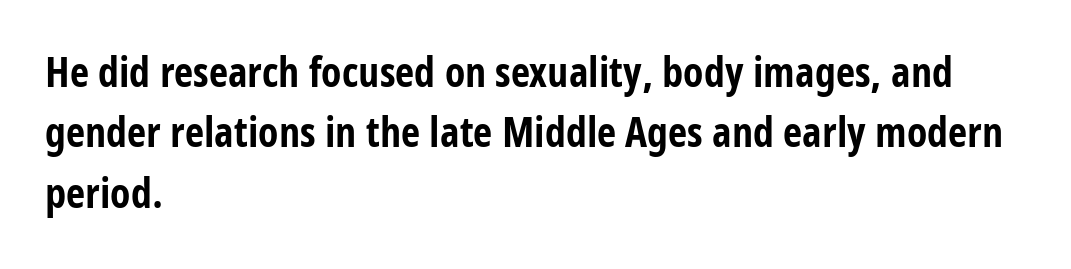
The image shows 42 px bold, condensed sans-serif type, upright; set left-aligned, normal line spacing (1.44x), normal letter spacing, not underlined; low stroke contrast and a large x-height.
